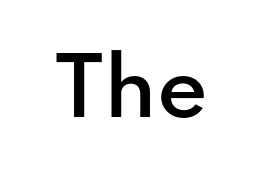
Posture: upright roman. The passage shown has conventional tracking throughout. Examine the stroke ends and you'll find no serifs. Typographic density is moderately raised because the face is semibold. The area under the type is left untouched.
